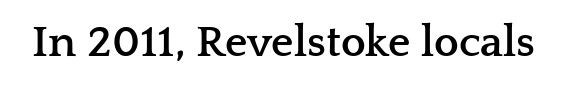
The image shows 44 px semibold, wide serif type, upright; set normal letter spacing, not underlined; low stroke contrast and a medium x-height.
